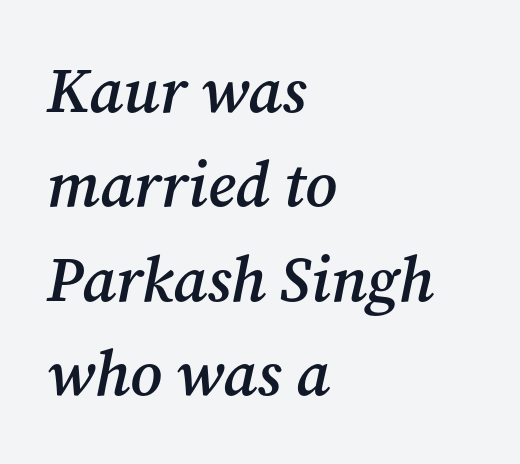
The image shows 63 px semibold serif type, italic (leaning right); set left-aligned, normal line spacing (1.5x), normal letter spacing, not underlined; medium stroke contrast and a medium x-height.
